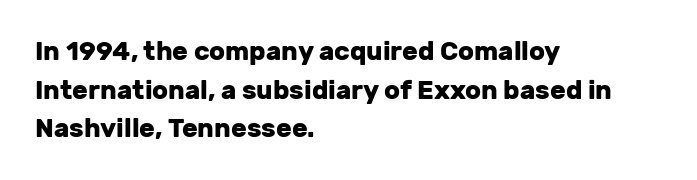
Q: Is the text bold? A: Yes.
Q: Is the text italic (slanted)? A: No, it is upright.
Q: Is the text underlined? A: No.
Q: How is the paragraph aligned? A: Left-aligned.
Q: Is the spacing between letters normal or unusually wide? A: Normal.
Q: Is the spacing between lines tight, normal or loose? A: Normal.
